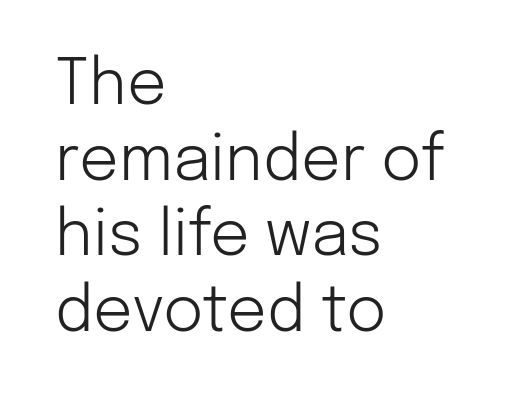
{"serif": "no", "italic": "no", "bold": "no", "weight": "light", "width": "normal", "stroke_contrast": "low", "x_height": "medium", "monospaced": "no", "underline": "no", "align": "left", "line_spacing_ratio": 1.22, "letter_spacing": "normal", "letter_spacing_em": 0.0, "glyph_px": 62}
